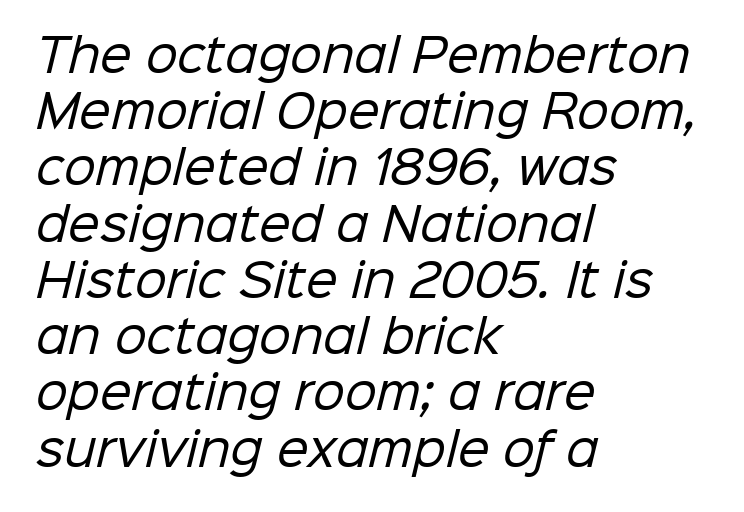
{"serif": "no", "bold": "no", "weight": "regular", "width": "normal", "stroke_contrast": "low", "x_height": "medium", "monospaced": "no", "underline": "no", "align": "left", "line_spacing": "normal", "line_spacing_ratio": 1.25, "letter_spacing": "normal", "letter_spacing_em": 0.0, "glyph_px": 45}
